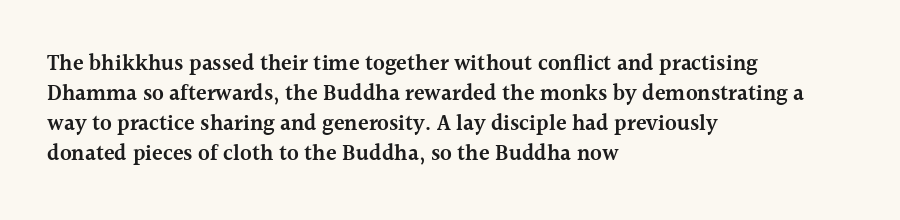
The rows are spaced the way most documents space them. Default kerning and tracking; the words read as compact shapes. Reading down the block, your eye returns to a fixed left position each line. The lettering stays uniformly vertical, giving the passage a roman look. Set as a demibold, roughly 600 on the weight scale.
